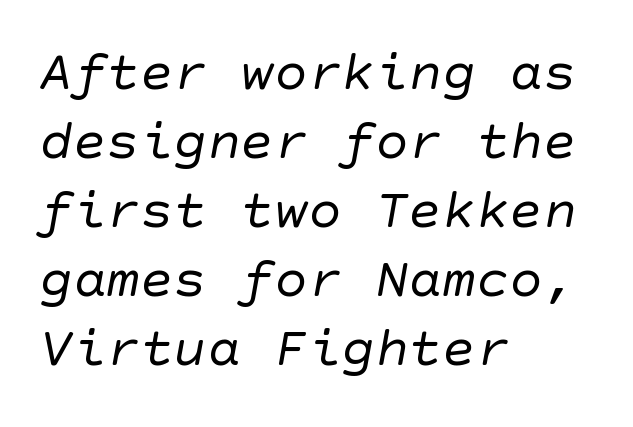
This rendering features lettering with no underline. Stroke terminals: plain, sans-serif. Students, note that the glyphs here touch the page at normal intervals. Summary of weight: not heavy and not bold.
